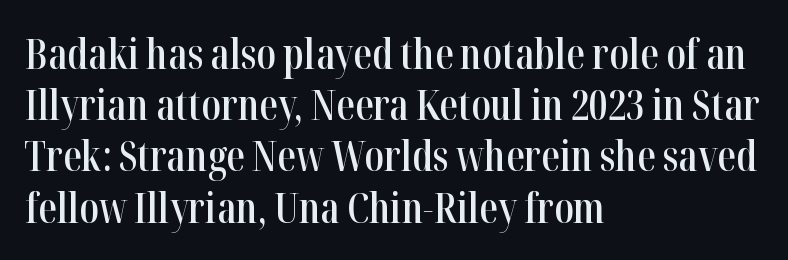
Anything drawn beneath the words? Only blank space. Character widths vary here, with narrow letters taking less room than wide ones. The lettering stays uniformly vertical, giving the passage a roman look. The text was rendered using a seriffed face with decorative stroke endings. Successive baselines arrive at the customary interval.
